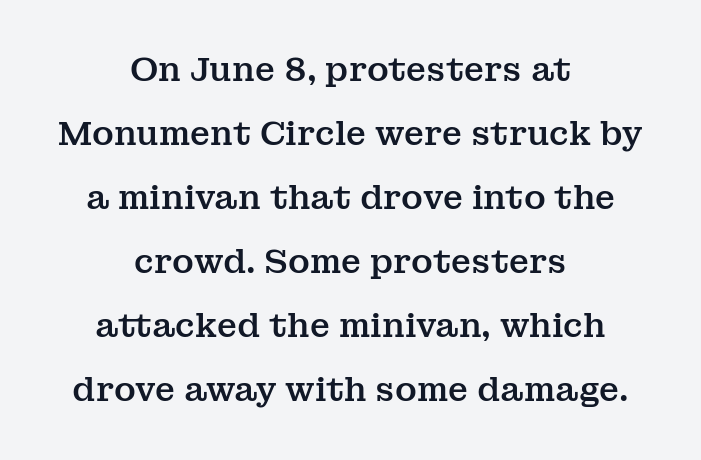
{"serif": "yes", "italic": "no", "width": "normal", "stroke_contrast": "medium", "x_height": "medium", "monospaced": "no", "underline": "no", "align": "center", "line_spacing": "loose", "line_spacing_ratio": 1.94, "letter_spacing": "normal", "letter_spacing_em": 0.0, "glyph_px": 33}
